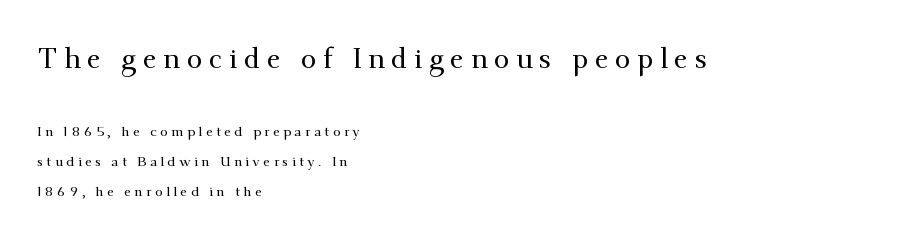
The image shows 28 px serif type, upright; set left-aligned, loose line spacing (2.16x), unusually wide letter spacing (+0.24 em), not underlined; the first (top) block is 2.0x larger; medium stroke contrast and a small x-height.
